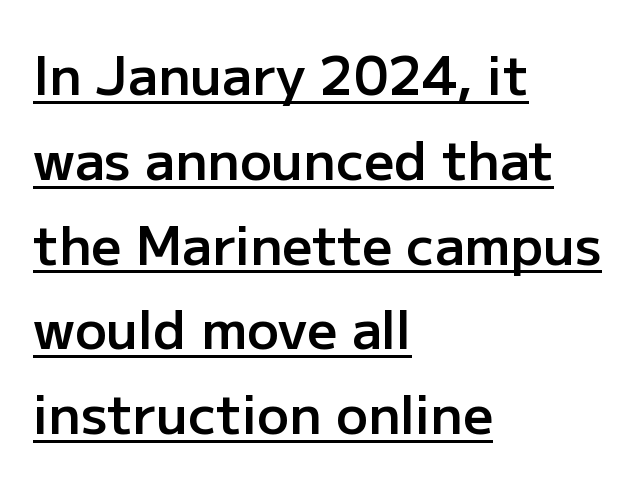
The specimen includes a rule beneath the text block's lines. In terms of weight, the rendering is demibold, just under bold. A typesetter would mark this as roman, not italic. Is there much room between lines? A standard amount, neither cramped nor airy. Note the varied advance widths — an 'i' is clearly narrower than an 'm'.
